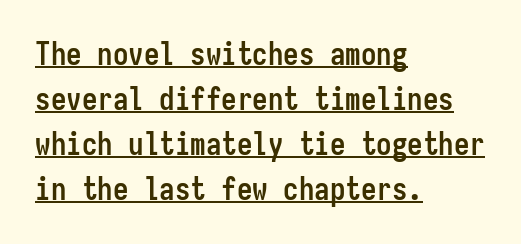
The letters march in equal steps, a hallmark of fixed-pitch type. Normally led — the rows are evenly, conventionally spaced. A classic flush-left, rag-right setting is used for this passage. The font family rendered here belongs to the sans-serif group.
